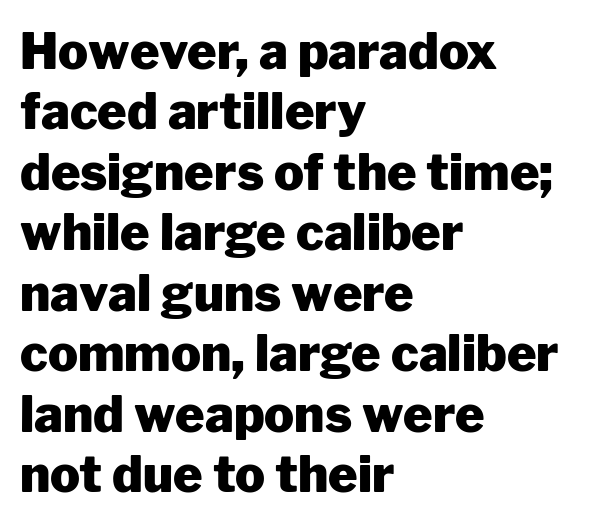
The image shows 50 px heavy sans-serif type, upright; set left-aligned, line spacing 1.21x, normal letter spacing, not underlined; low stroke contrast and a medium x-height.
